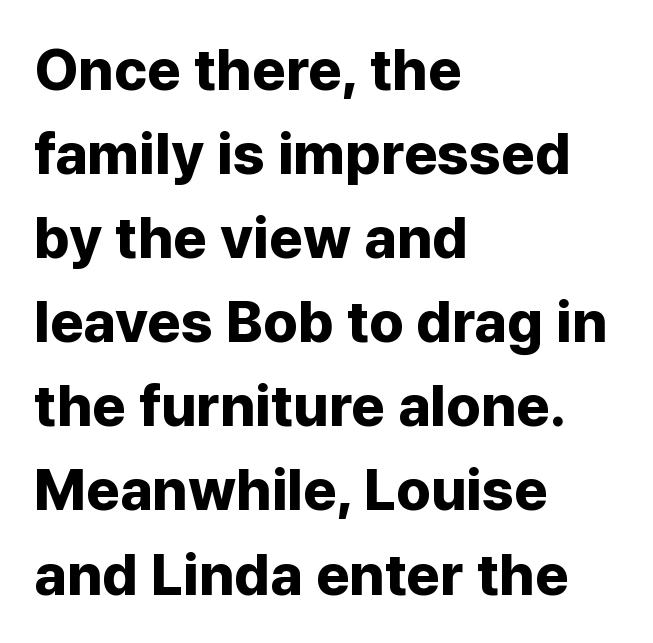
This sample uses an upright cut, with every glyph sitting square on the baseline. Type without underlining. On the weight axis this lands at bold, roughly 700. Proportional: the letters do not fall into vertical columns. Are there feet on the stems? There aren't — it's a sans.
